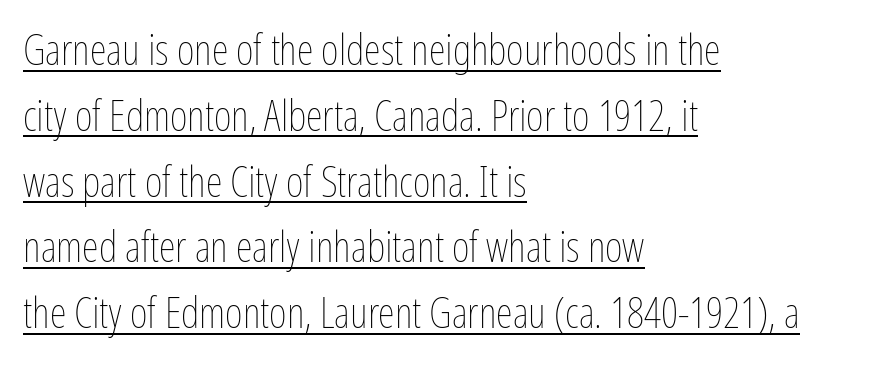
{"italic": "no", "bold": "no", "weight": "thin", "width": "condensed", "stroke_contrast": "low", "x_height": "medium", "monospaced": "no", "underline": "yes", "align": "left", "line_spacing": "normal", "line_spacing_ratio": 1.53, "letter_spacing": "normal", "letter_spacing_em": 0.0, "glyph_px": 43}
